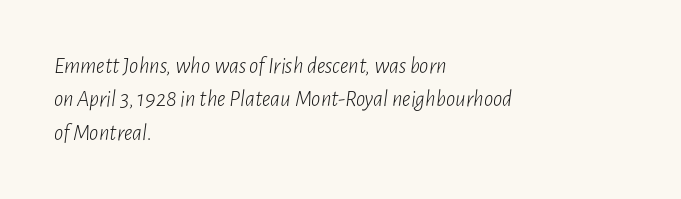
Teacher's note: observe the even left margin — that is flush-left alignment. Students, note that the glyphs here touch the page at normal intervals. An italicized treatment has been applied to the whole sample. Glance below the letters and you will spot only blank space. Normally led — the rows are evenly, conventionally spaced.
